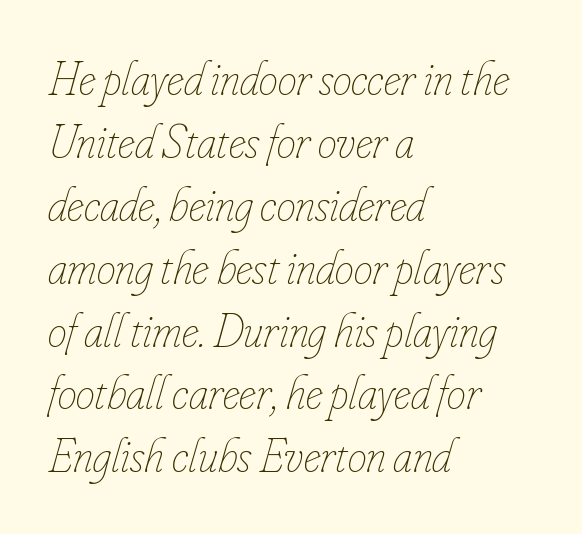
Emphasis-style slanted type is in use. Honestly, the letter spacing is just normal — you wouldn't notice it. Vertically, the passage feels balanced, rows spaced as you'd expect. The lines in this sample share a left origin and differ only in where they stop.
